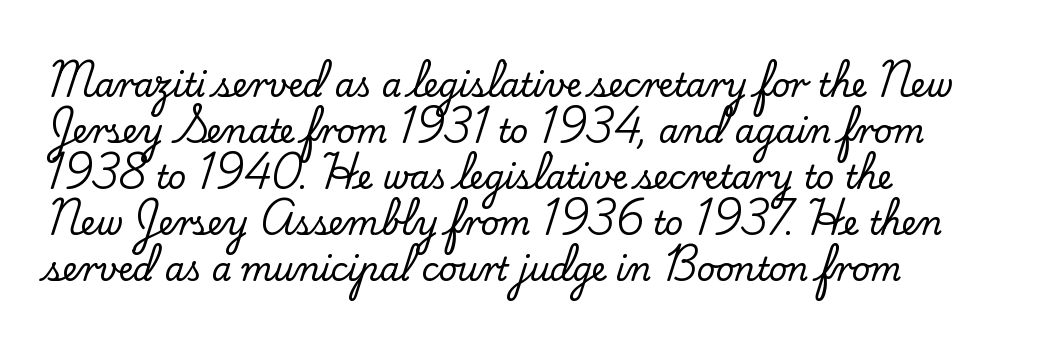
The text was rendered using a seriffed face with decorative stroke endings. Rule under the text: the space is simply empty. The typesetter chose a ragged-right arrangement here. What's the leading like? Ordinary, nothing unusual.
